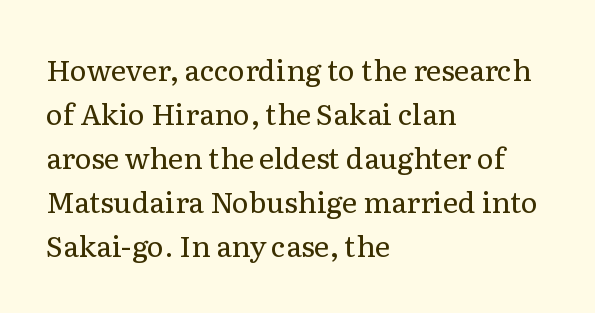
Q: Is the text bold? A: No.
Q: Is the text italic (slanted)? A: No, it is upright.
Q: Is the typeface a serif or a sans-serif typeface? A: Serif.
Q: Is the text underlined? A: No.
Q: How is the paragraph aligned? A: Left-aligned.
Q: Is the spacing between letters normal or unusually wide? A: Normal.
Q: Is the spacing between lines tight, normal or loose? A: Normal.
Q: Width (condensed, normal, or wide)? A: Normal.
Q: Stroke contrast? A: Low.
Q: x-height? A: Medium.
Q: Monospaced? A: No.
